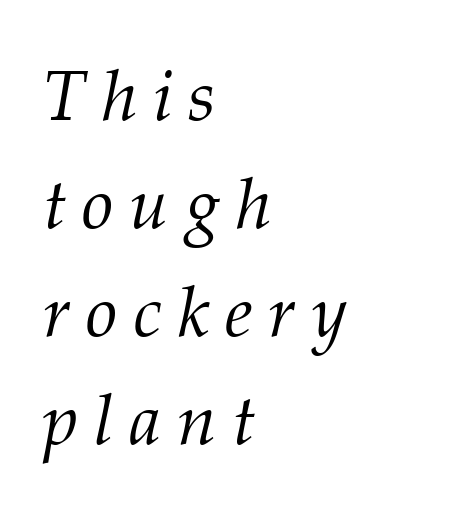
{"serif": "yes", "italic": "yes", "lean": "right", "slant_degrees": 12, "bold": "no", "weight": "light", "width": "normal", "stroke_contrast": "medium", "x_height": "medium", "monospaced": "no", "underline": "no", "align": "left", "line_spacing": "normal", "line_spacing_ratio": 1.52, "letter_spacing": "wide", "letter_spacing_em": 0.22, "glyph_px": 71}
